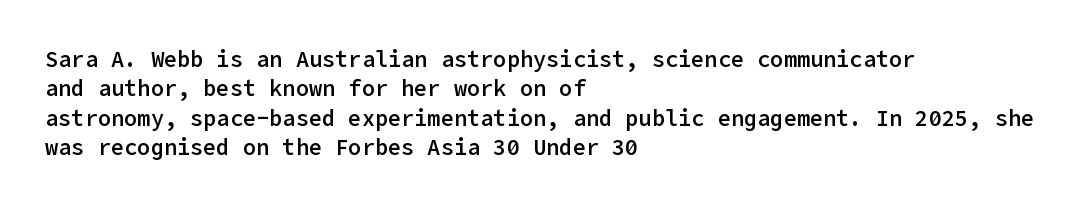
Unmarked baselines from the first word to the last. Does the copy run flush right? No — it runs flush left. Every stem runs plumb, perpendicular to the baseline. Each glyph is drawn with semibold strokes, heavier than normal yet not fully bold. The rendering keeps characters at their native spacing.
